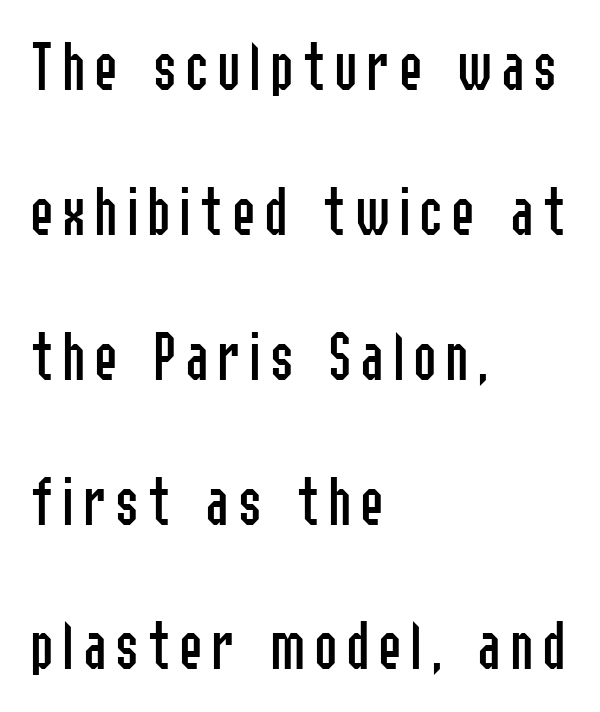
{"serif": "no", "italic": "no", "bold": "no", "weight": "regular", "width": "condensed", "stroke_contrast": "low", "x_height": "medium", "monospaced": "no", "underline": "no", "align": "left", "line_spacing": "loose", "line_spacing_ratio": 2.04, "glyph_px": 71}
